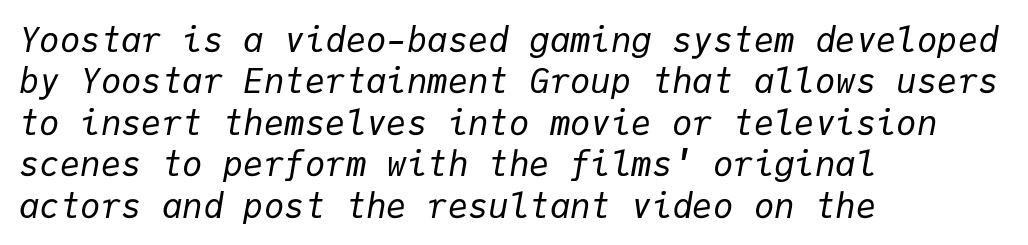
Q: Is the text bold? A: No.
Q: Is the text italic (slanted)? A: Yes, it leans right by about 9 degrees.
Q: Is the text underlined? A: No.
Q: How is the paragraph aligned? A: Left-aligned.
Q: Is the spacing between letters normal or unusually wide? A: Normal.
Q: Width (condensed, normal, or wide)? A: Normal.
Q: Stroke contrast? A: Low.
Q: x-height? A: Medium.
Q: Monospaced? A: Yes.
